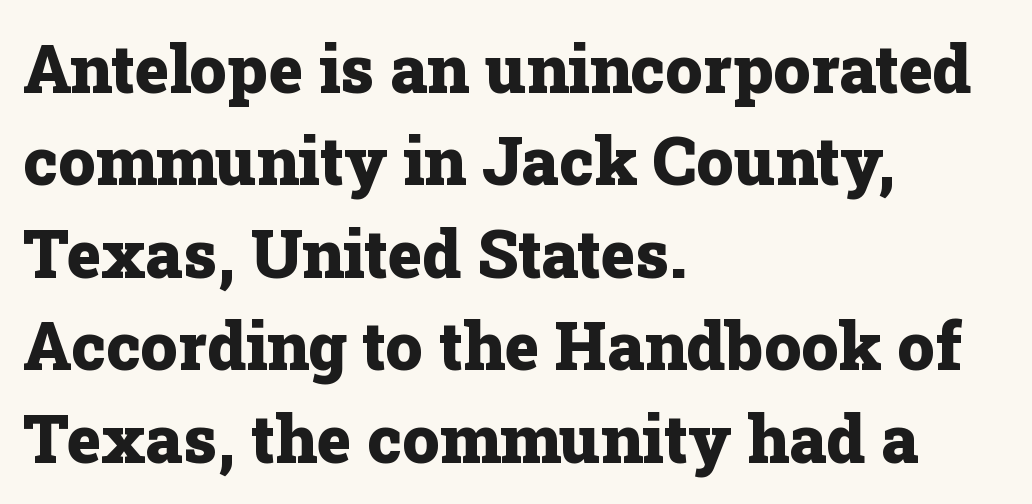
Character widths vary here, with narrow letters taking less room than wide ones. Honestly, there is no underline to notice here at all. The rendering uses a bold face; every stroke is thick and dark. The passage shown has conventional tracking throughout. Check where the strokes stop: tiny serifs finish them off.
